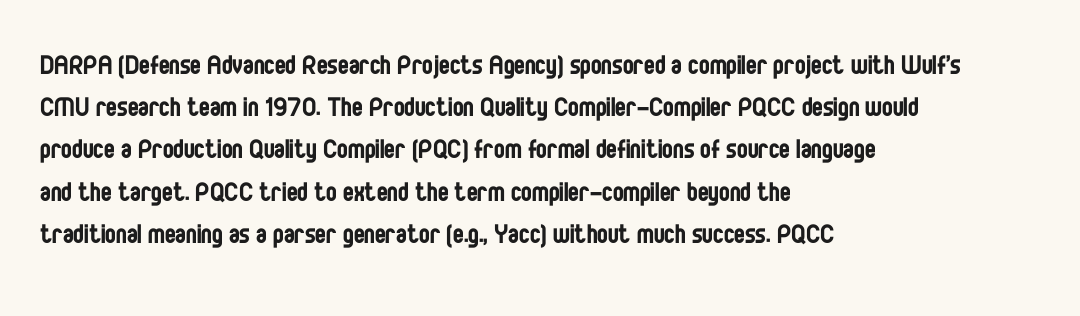
{"serif": "no", "italic": "no", "bold": "no", "weight": "regular", "width": "condensed", "stroke_contrast": "low", "x_height": "large", "monospaced": "no", "underline": "no", "align": "left", "line_spacing": "normal", "line_spacing_ratio": 1.32, "letter_spacing": "normal", "letter_spacing_em": 0.0, "glyph_px": 32}
